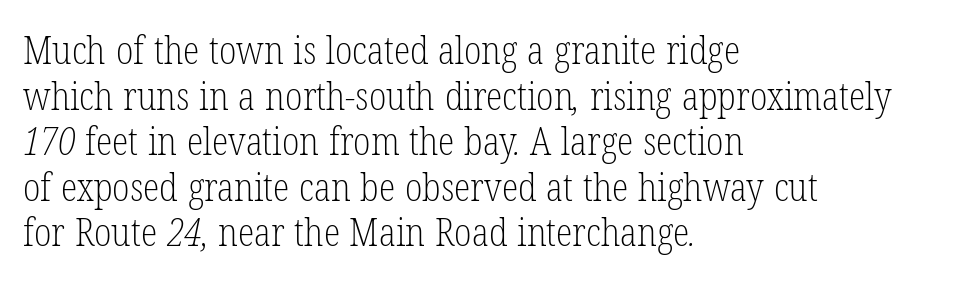
{"serif": "yes", "bold": "no", "weight": "light", "width": "condensed", "stroke_contrast": "low", "x_height": "medium", "monospaced": "no", "underline": "no", "align": "left", "line_spacing_ratio": 1.2, "letter_spacing": "normal", "letter_spacing_em": 0.0, "glyph_px": 38}
